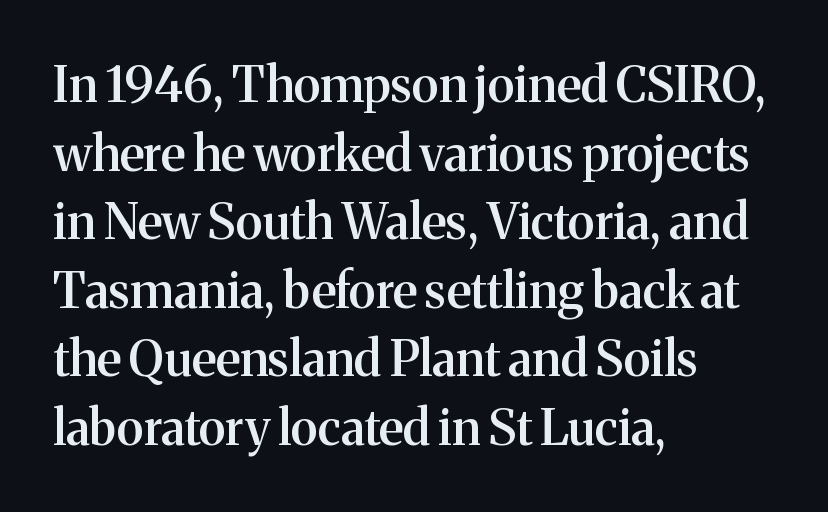
Q: Is the text bold? A: Semi-bold.
Q: Is the text italic (slanted)? A: No, it is upright.
Q: Is the typeface a serif or a sans-serif typeface? A: Serif.
Q: Is the text underlined? A: No.
Q: How is the paragraph aligned? A: Left-aligned.
Q: Is the spacing between letters normal or unusually wide? A: Normal.
Q: Is the spacing between lines tight, normal or loose? A: Normal.
Q: Width (condensed, normal, or wide)? A: Normal.
Q: Stroke contrast? A: Medium.
Q: x-height? A: Medium.
Q: Monospaced? A: No.
